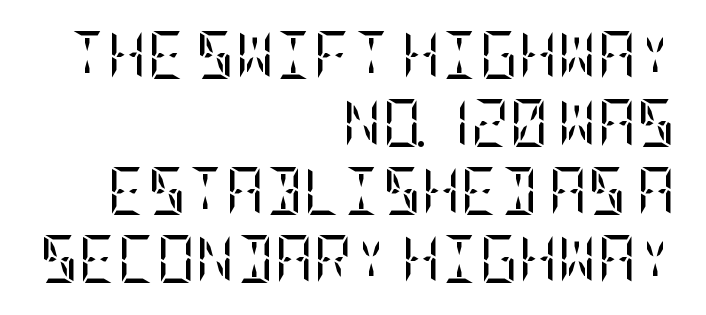
{"serif": "yes", "italic": "no", "bold": "no", "weight": "regular", "width": "condensed", "stroke_contrast": "low", "x_height": "large", "underline": "no", "align": "right", "line_spacing": "normal", "line_spacing_ratio": 1.42, "letter_spacing": "normal", "letter_spacing_em": 0.0, "glyph_px": 48}
